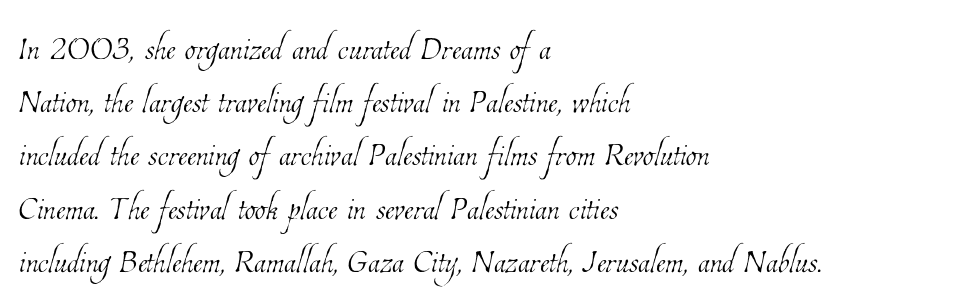
{"bold": "no", "weight": "thin", "width": "condensed", "stroke_contrast": "low", "x_height": "medium", "monospaced": "no", "underline": "no", "align": "left", "line_spacing_ratio": 1.21, "letter_spacing": "normal", "letter_spacing_em": 0.0, "glyph_px": 44}
